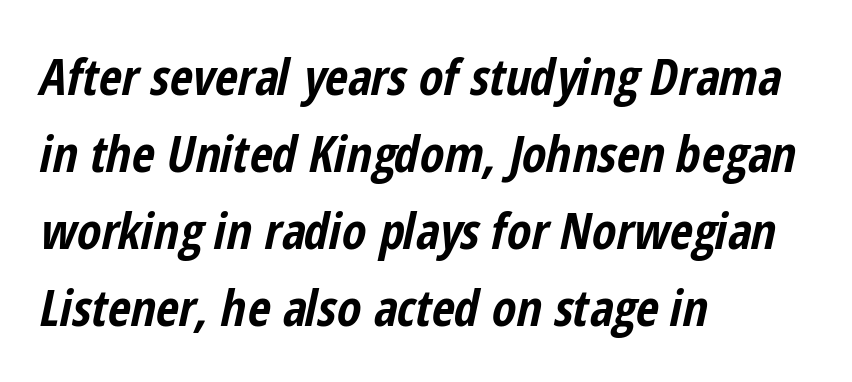
{"italic": "yes", "lean": "right", "slant_degrees": 12, "bold": "yes", "weight": "bold", "width": "condensed", "stroke_contrast": "low", "x_height": "medium", "monospaced": "no", "underline": "no", "align": "left", "line_spacing": "normal", "line_spacing_ratio": 1.54, "letter_spacing": "normal", "letter_spacing_em": 0.0, "glyph_px": 50}
